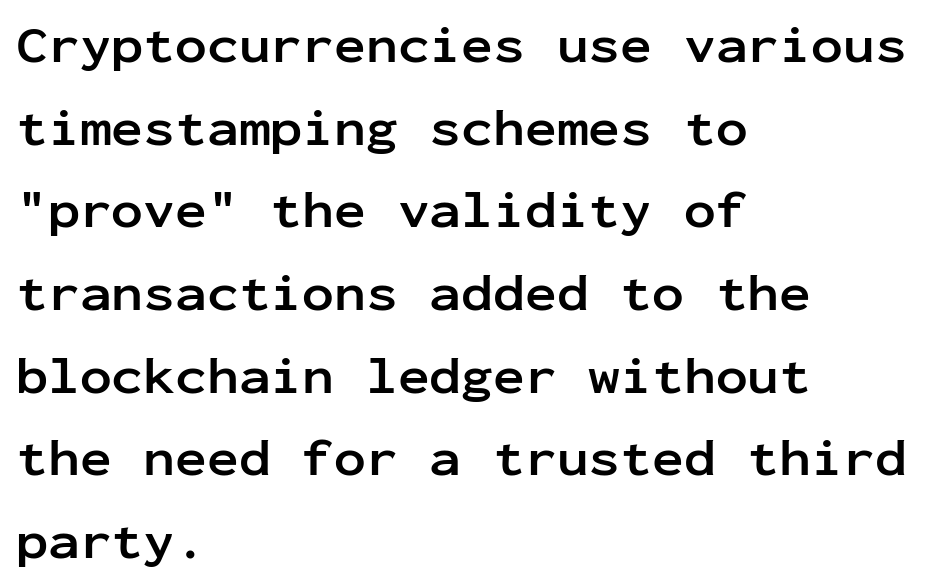
{"serif": "no", "italic": "no", "bold": "yes", "weight": "semibold", "width": "normal", "stroke_contrast": "low", "x_height": "medium", "monospaced": "yes", "underline": "no", "align": "left", "line_spacing": "normal", "line_spacing_ratio": 1.56, "letter_spacing": "normal", "letter_spacing_em": 0.0, "glyph_px": 53}
